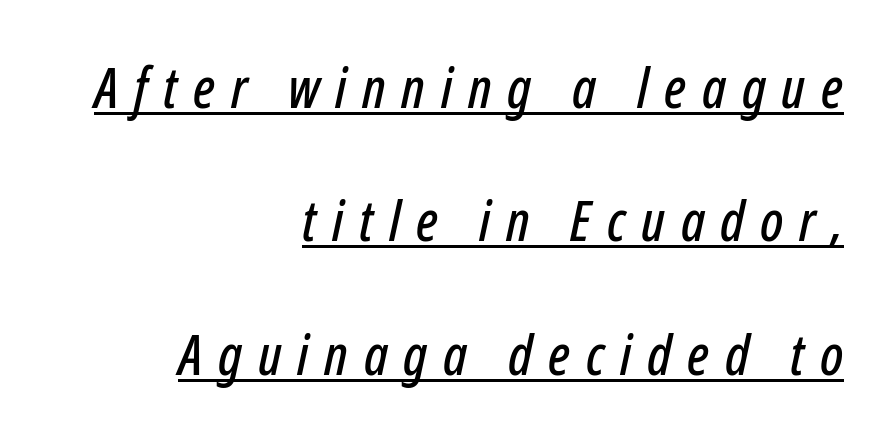
Q: Is the text italic (slanted)? A: Yes, it leans right by about 12 degrees.
Q: Is the text underlined? A: Yes.
Q: How is the paragraph aligned? A: Right-aligned.
Q: Is the spacing between letters normal or unusually wide? A: Unusually wide.
Q: Is the spacing between lines tight, normal or loose? A: Loose.
Q: Width (condensed, normal, or wide)? A: Condensed.
Q: Stroke contrast? A: Low.
Q: x-height? A: Medium.
Q: Monospaced? A: No.
